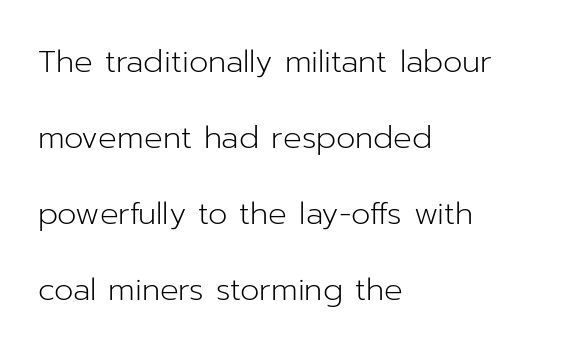
Q: Is the text bold? A: No.
Q: Is the text italic (slanted)? A: No, it is upright.
Q: Is the typeface a serif or a sans-serif typeface? A: Sans-serif.
Q: Is the text underlined? A: No.
Q: How is the paragraph aligned? A: Left-aligned.
Q: Is the spacing between letters normal or unusually wide? A: Normal.
Q: Is the spacing between lines tight, normal or loose? A: Loose.
Q: Width (condensed, normal, or wide)? A: Normal.
Q: Stroke contrast? A: Low.
Q: x-height? A: Medium.
Q: Monospaced? A: No.
